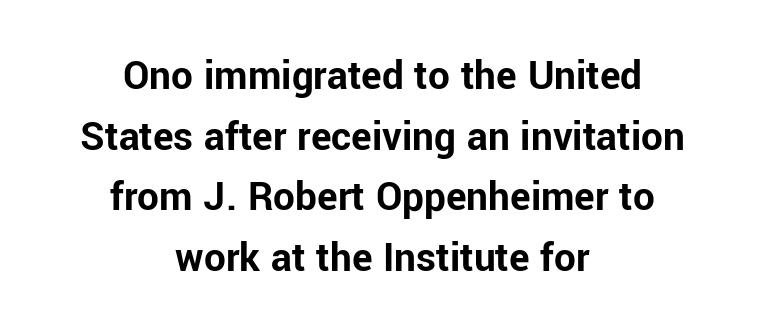
The area under the type is left untouched. The type family on display is of the sans-serif kind. The sample has been set heavy, in full bold. The passage is arranged like a title page — every line centered. The letters advance in unequal steps, a hallmark of proportional type.
